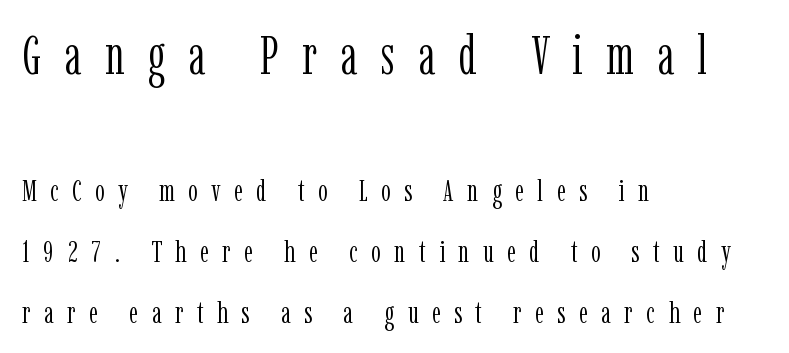
{"serif": "yes", "italic": "no", "bold": "no", "weight": "light", "width": "condensed", "stroke_contrast": "low", "x_height": "medium", "monospaced": "no", "underline": "no", "align": "left", "line_spacing": "loose", "line_spacing_ratio": 1.96, "letter_spacing": "wide", "letter_spacing_em": 0.43, "larger_block": "first", "size_ratio": 1.74, "glyph_px": 54}
